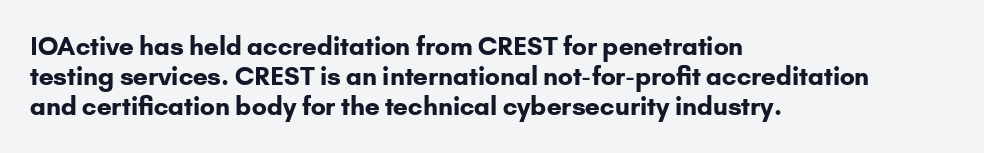
The image shows 25 px bold type, upright; set left-aligned, line spacing 1.21x, normal letter spacing, not underlined.
